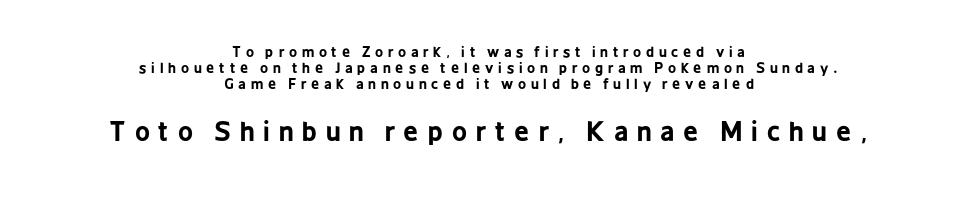
{"italic": "no", "bold": "yes", "underline": "no", "align": "center", "line_spacing": "tight", "line_spacing_ratio": 1.14, "letter_spacing": "wide", "letter_spacing_em": 0.34, "larger_block": "second", "size_ratio": 1.86, "glyph_px": 26}
